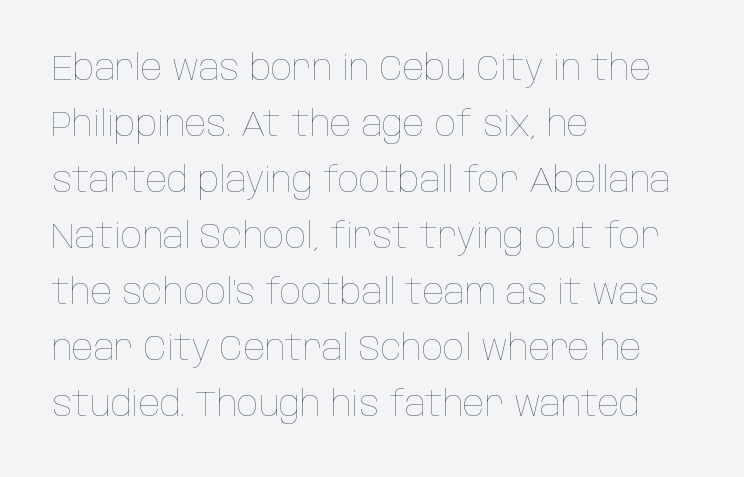
Q: Is the text bold? A: No.
Q: Is the text italic (slanted)? A: No, it is upright.
Q: Is the text underlined? A: No.
Q: How is the paragraph aligned? A: Left-aligned.
Q: Is the spacing between letters normal or unusually wide? A: Normal.
Q: Is the spacing between lines tight, normal or loose? A: Normal.
Q: Width (condensed, normal, or wide)? A: Condensed.
Q: Stroke contrast? A: Low.
Q: x-height? A: Large.
Q: Monospaced? A: No.
